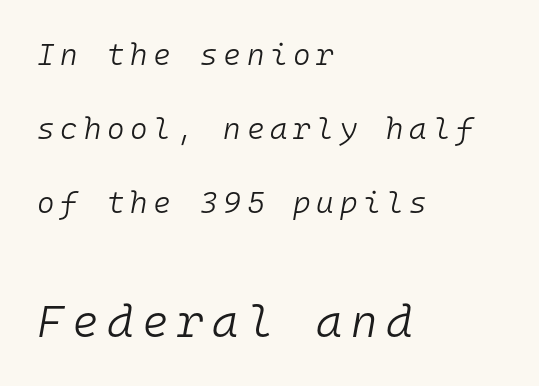
Q: Is the text bold? A: No.
Q: Is the text italic (slanted)? A: Yes, it leans right by about 10 degrees.
Q: Is the text underlined? A: No.
Q: How is the paragraph aligned? A: Left-aligned.
Q: Is the spacing between lines tight, normal or loose? A: Loose.
Q: Which block of text is set in a larger size, the first (top) or the second (bottom)? A: The second (bottom) one.
Q: Width (condensed, normal, or wide)? A: Normal.
Q: Stroke contrast? A: Low.
Q: x-height? A: Medium.
Q: Monospaced? A: Yes.
